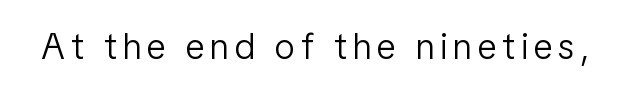
The cut favours lightness, reaching ordinary text weight at its darkest. A typesetter would label this face a sans. The passage shown is typed in a proportional face where columns would drift. The typography opts for an upright posture over an oblique one. Rule under the text: the space is simply empty.
